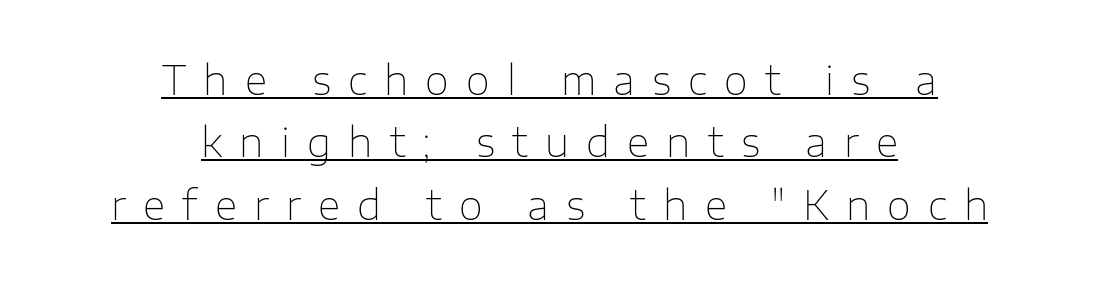
{"serif": "no", "italic": "no", "bold": "no", "weight": "thin", "width": "normal", "stroke_contrast": "low", "x_height": "medium", "monospaced": "no", "underline": "yes", "align": "center", "line_spacing": "normal", "line_spacing_ratio": 1.6, "letter_spacing": "wide", "letter_spacing_em": 0.44, "glyph_px": 39}
